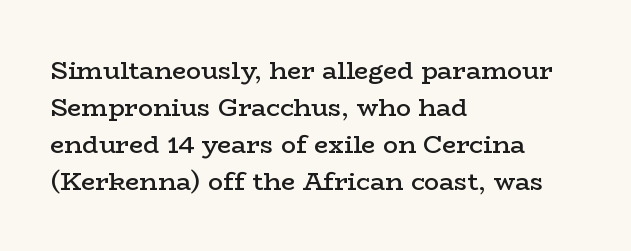
The image shows 25 px text type, upright; set left-aligned, normal line spacing (1.48x), normal letter spacing, not underlined.
